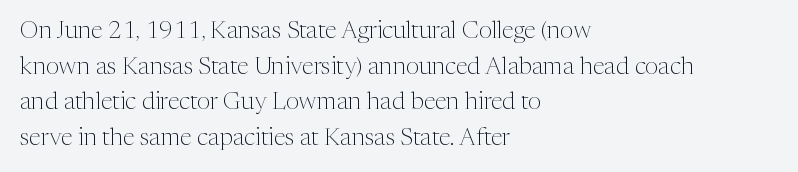
The image shows 24 px text type, upright; set left-aligned, normal line spacing (1.48x), normal letter spacing, not underlined.
